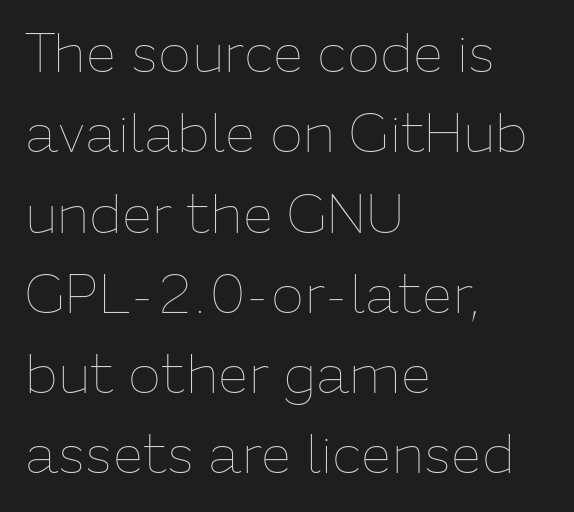
The image shows 55 px thin type, upright; set left-aligned, normal line spacing (1.46x), normal letter spacing, not underlined; low stroke contrast and a medium x-height.
